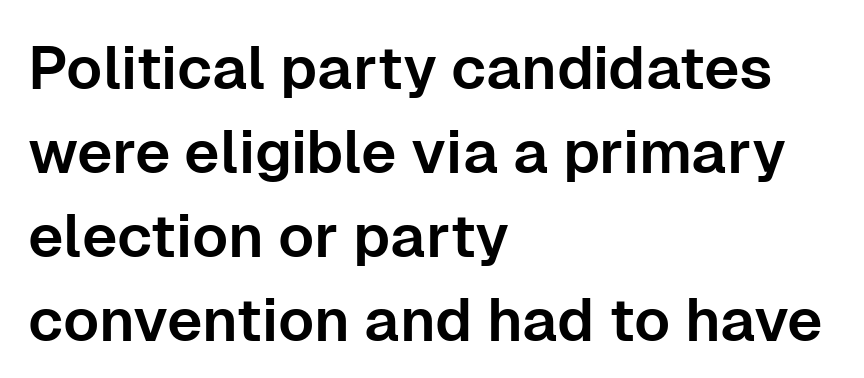
Each letter keeps its own natural width here, so spacing adapts to shape. If you drew a line through each stem, it would be perfectly vertical. Inter-character spacing is left at the font's built-in metrics. Casual observation: everything's shoved over to the left. Each row of text sits above clean, open space.
